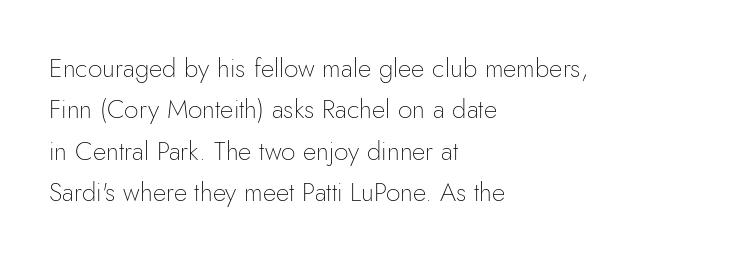
{"italic": "no", "bold": "no", "underline": "no", "align": "left", "line_spacing": "normal", "line_spacing_ratio": 1.59, "letter_spacing": "normal", "letter_spacing_em": 0.0, "glyph_px": 26}
